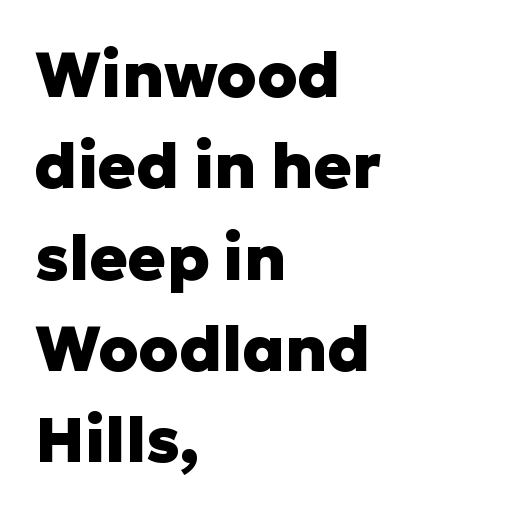
{"serif": "no", "italic": "no", "bold": "yes", "weight": "heavy", "width": "normal", "stroke_contrast": "low", "x_height": "medium", "monospaced": "no", "underline": "no", "align": "left", "line_spacing": "normal", "line_spacing_ratio": 1.45, "letter_spacing": "normal", "letter_spacing_em": 0.0, "glyph_px": 63}
